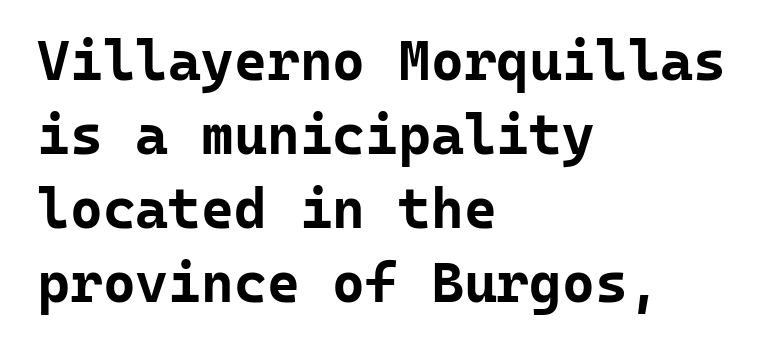
Q: Is the text bold? A: Yes.
Q: Is the text italic (slanted)? A: No, it is upright.
Q: Is the typeface a serif or a sans-serif typeface? A: Sans-serif.
Q: Is the text underlined? A: No.
Q: How is the paragraph aligned? A: Left-aligned.
Q: Is the spacing between letters normal or unusually wide? A: Normal.
Q: Is the spacing between lines tight, normal or loose? A: Normal.
Q: Width (condensed, normal, or wide)? A: Normal.
Q: Stroke contrast? A: Low.
Q: x-height? A: Medium.
Q: Monospaced? A: Yes.
